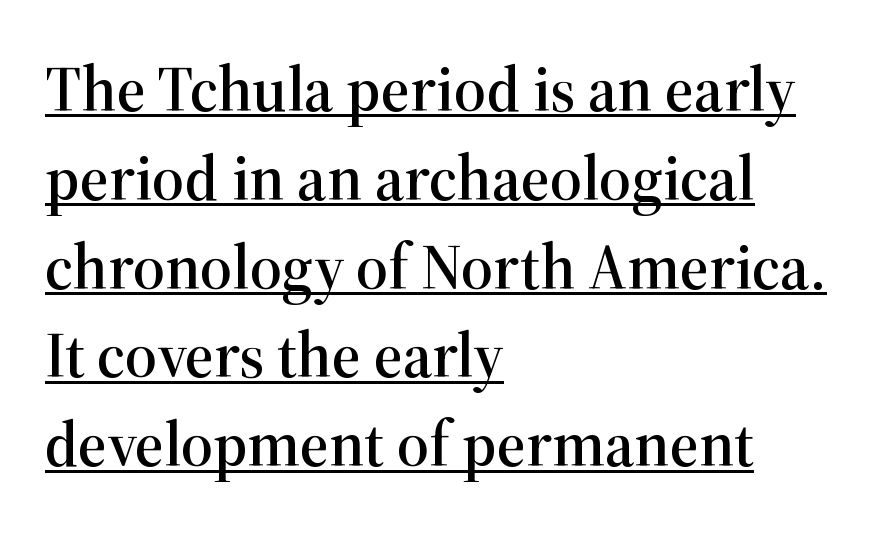
A continuous stroke trails under the words, as in a hyperlink. Tall strokes in this sample are plumb rather than angled. A serif font was chosen for this passage. Horizontally, the lines are justified to the leading edge only. The leading is moderate, giving the passage an even texture.
